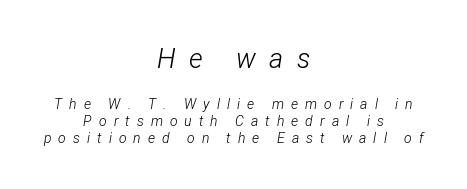
The type is letterspaced generously, with wide tracking. Where is the straight margin? There isn't one; the lines are centered. Two sizes are in play, and the larger belongs to the first block. Letters have the restrained weight of plain body copy at most. Would a proofreader flag this as italicized? Yes.
